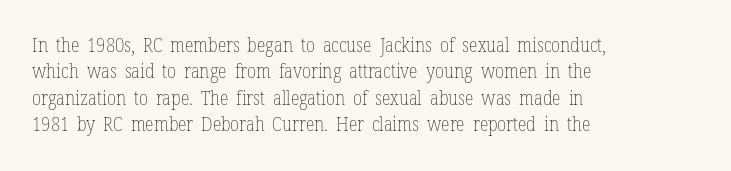
{"italic": "no", "bold": "no", "underline": "no", "align": "left", "line_spacing": "normal", "line_spacing_ratio": 1.32, "letter_spacing": "normal", "letter_spacing_em": 0.0, "glyph_px": 20}
